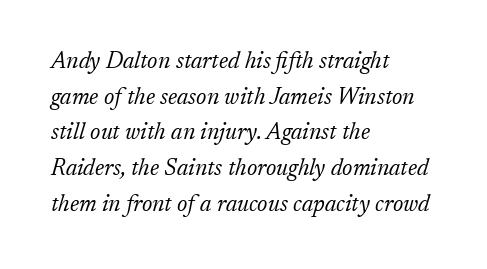
The image shows 23 px text type, italic (leaning right); set left-aligned, normal line spacing (1.55x), normal letter spacing, not underlined.
